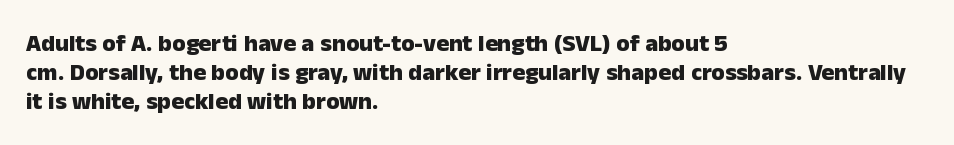
{"italic": "no", "bold": "yes", "underline": "no", "align": "left", "line_spacing_ratio": 1.2, "letter_spacing": "normal", "letter_spacing_em": 0.0, "glyph_px": 24}
